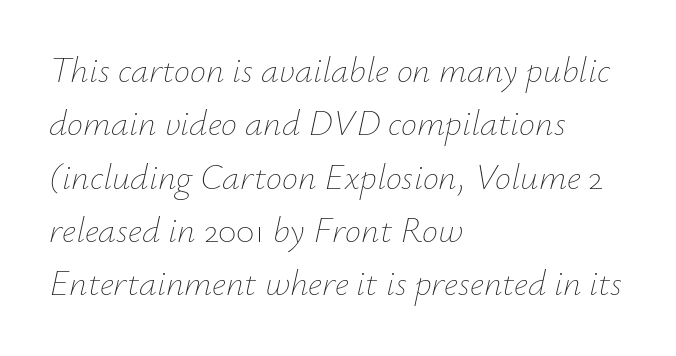
Q: Is the text bold? A: No.
Q: Is the text italic (slanted)? A: Yes, it leans right by about 12 degrees.
Q: Is the text underlined? A: No.
Q: How is the paragraph aligned? A: Left-aligned.
Q: Is the spacing between letters normal or unusually wide? A: Normal.
Q: Is the spacing between lines tight, normal or loose? A: Normal.
Q: Width (condensed, normal, or wide)? A: Normal.
Q: Stroke contrast? A: Low.
Q: x-height? A: Small.
Q: Monospaced? A: No.
